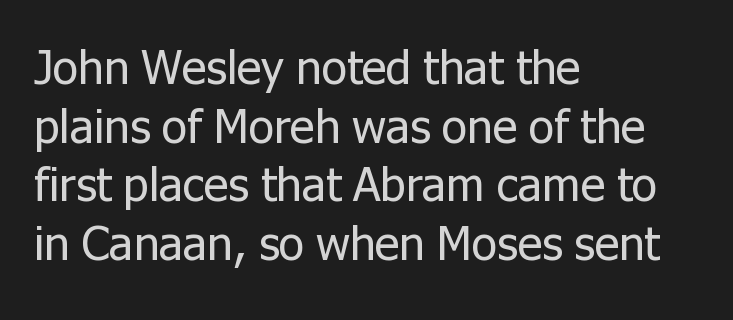
A typesetter would label this face a sans. The specimen reads as upright at a glance. The letters advance in unequal steps, a hallmark of proportional type. Standard letterfit; no display-style spreading of the glyphs.
